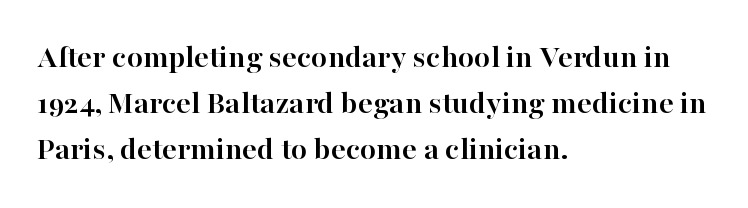
{"serif": "yes", "italic": "no", "bold": "yes", "weight": "semibold", "width": "normal", "stroke_contrast": "high", "x_height": "medium", "monospaced": "no", "underline": "no", "align": "left", "line_spacing": "normal", "line_spacing_ratio": 1.4, "letter_spacing": "normal", "letter_spacing_em": 0.0, "glyph_px": 33}
